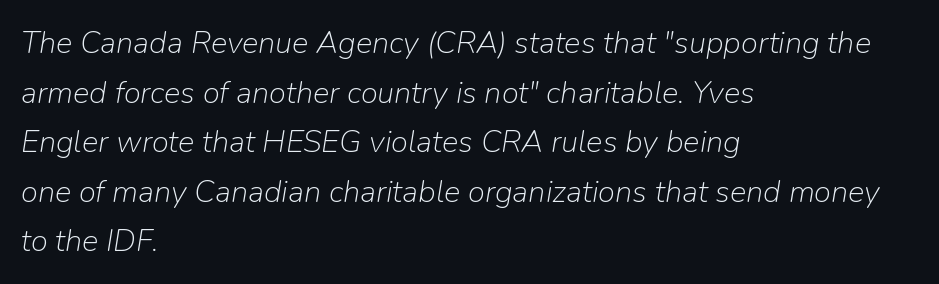
Nothing heavy about these letters — not bold at all. Is this a fixed-width face? No — the glyphs have proportional, varying widths. Where is the straight margin? On the left. Style check: oblique. Notice how descenders clear the ascenders below comfortably — that's standard leading. Between one letter and the next there's only the usual sliver of space.
